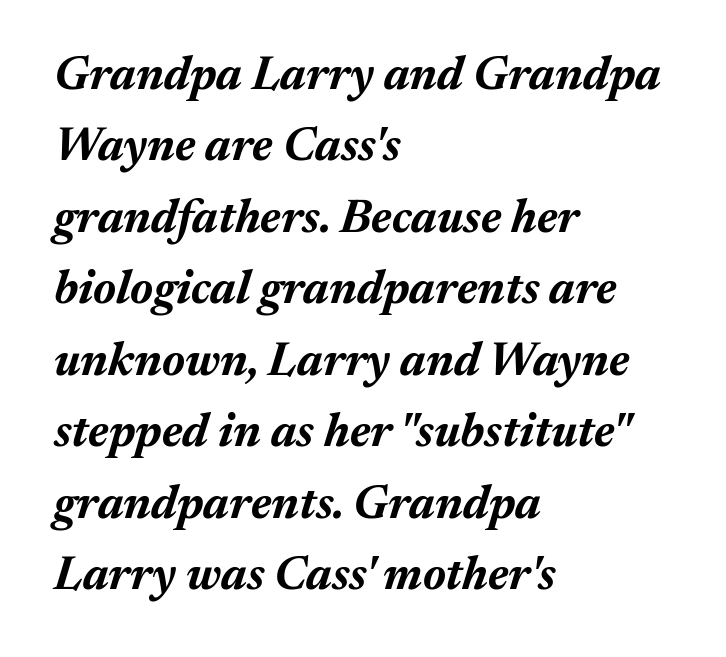
Q: Is the text bold? A: Yes.
Q: Is the text italic (slanted)? A: Yes, it leans right by about 17 degrees.
Q: Is the text underlined? A: No.
Q: How is the paragraph aligned? A: Left-aligned.
Q: Is the spacing between letters normal or unusually wide? A: Normal.
Q: Is the spacing between lines tight, normal or loose? A: Normal.
Q: Width (condensed, normal, or wide)? A: Normal.
Q: Stroke contrast? A: Medium.
Q: x-height? A: Medium.
Q: Monospaced? A: No.
